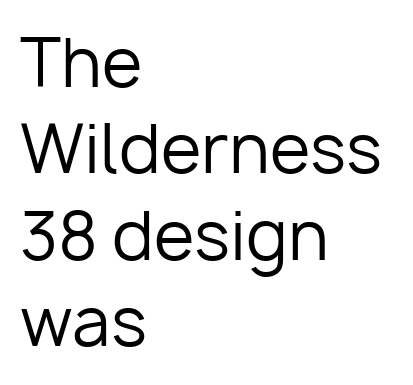
{"serif": "no", "italic": "no", "bold": "no", "weight": "regular", "width": "normal", "stroke_contrast": "low", "x_height": "medium", "monospaced": "no", "underline": "no", "align": "left", "line_spacing": "normal", "line_spacing_ratio": 1.31, "letter_spacing": "normal", "letter_spacing_em": 0.0, "glyph_px": 66}
